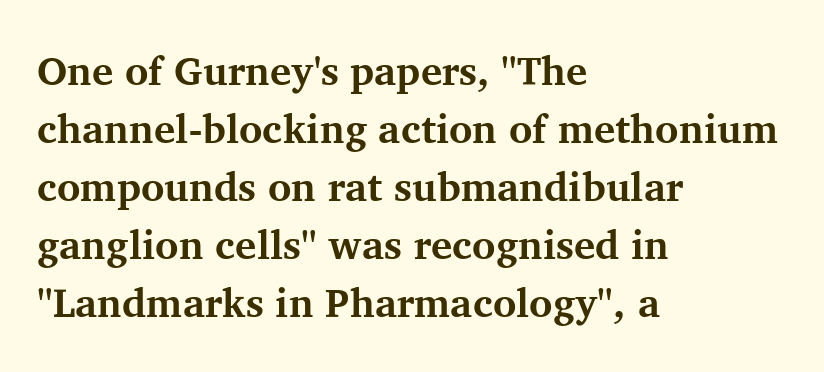
Where is the straight margin? On the left. Strong, thick strokes mark this as bold type. A typesetter would call this zero additional tracking. The strip under each line holds only bare page.
